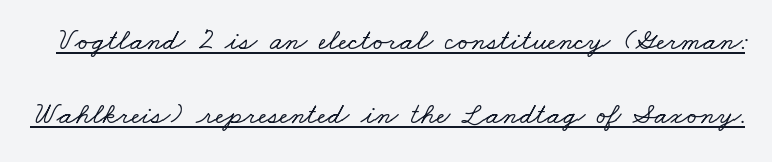
{"serif": "yes", "width": "wide", "stroke_contrast": "low", "x_height": "small", "monospaced": "no", "underline": "yes", "line_spacing": "loose", "line_spacing_ratio": 2.47, "letter_spacing": "normal", "letter_spacing_em": 0.0, "glyph_px": 30}
